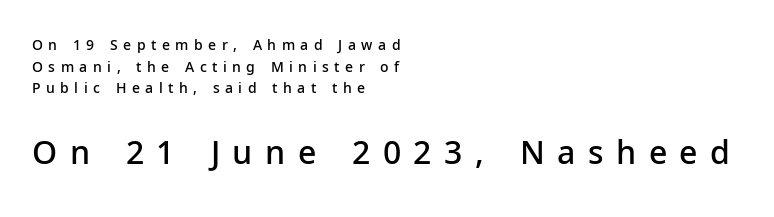
Q: Is the text bold? A: Semi-bold.
Q: Is the text italic (slanted)? A: No, it is upright.
Q: Is the typeface a serif or a sans-serif typeface? A: Sans-serif.
Q: Is the text underlined? A: No.
Q: How is the paragraph aligned? A: Left-aligned.
Q: Is the spacing between letters normal or unusually wide? A: Unusually wide.
Q: Is the spacing between lines tight, normal or loose? A: Normal.
Q: Which block of text is set in a larger size, the first (top) or the second (bottom)? A: The second (bottom) one.
Q: Width (condensed, normal, or wide)? A: Normal.
Q: Stroke contrast? A: Low.
Q: x-height? A: Medium.
Q: Monospaced? A: No.
